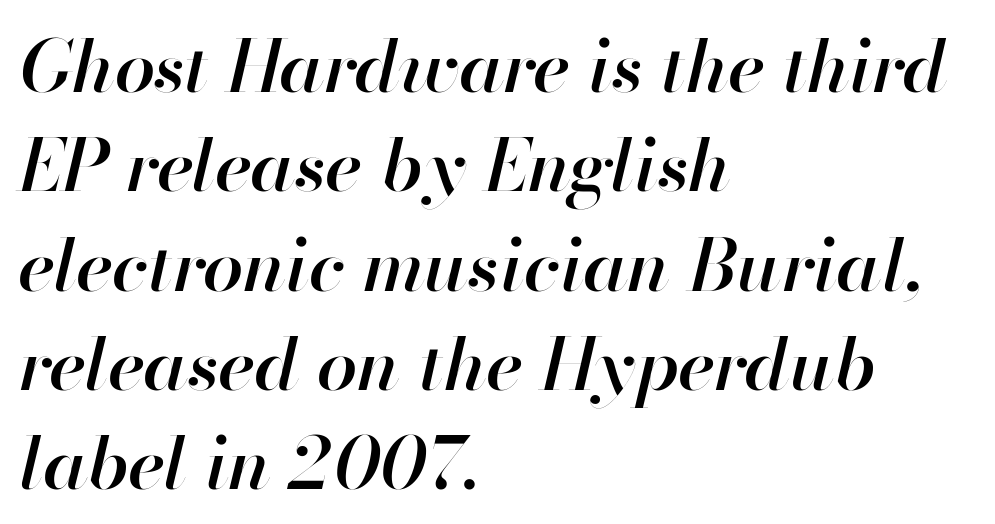
The image shows 73 px semibold type, italic (leaning right); set left-aligned, normal line spacing (1.36x), normal letter spacing, not underlined; high stroke contrast and a small x-height.
